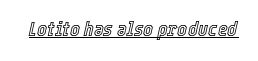
The lettering is marked with a stroke running underneath it. The lettering tilts uniformly, giving the passage an italic look. Nobody touched the tracking dial on this one.
